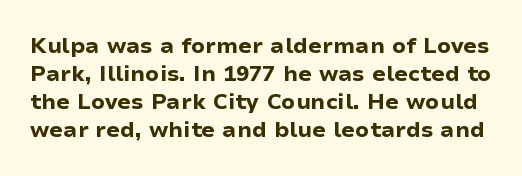
Pretty heavy lettering here — definitely bold. Check under the words: just untouched page. It's the straight-up-and-down kind of type. The gaps between neighbouring characters are ordinary and unremarkable. Line spacing here is normal.
